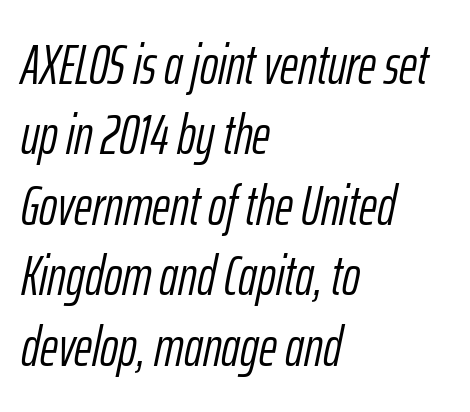
The image shows 55 px light, condensed type, italic (leaning right); set left-aligned, normal line spacing (1.28x), normal letter spacing, not underlined; low stroke contrast and a medium x-height.
